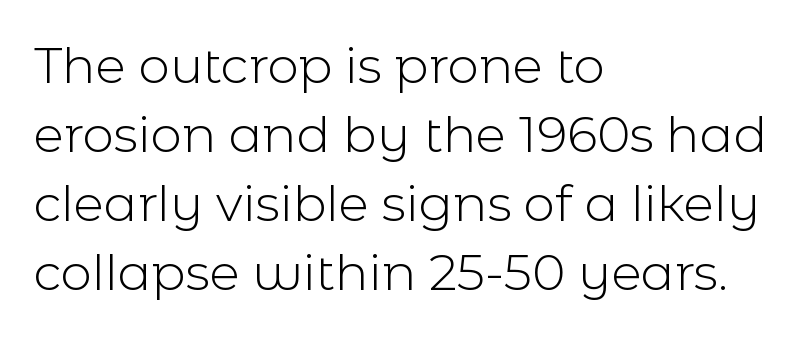
Underlining? Definitely not there. Honestly, the letter spacing is just normal — you wouldn't notice it. Nope, no serifs anywhere on these letters. Quick note: interline space is typical.
